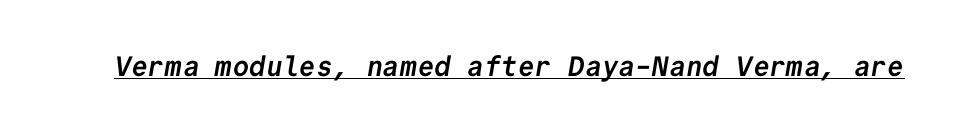
{"serif": "no", "bold": "yes", "weight": "semibold", "width": "normal", "stroke_contrast": "low", "x_height": "medium", "monospaced": "yes", "underline": "yes", "letter_spacing": "normal", "letter_spacing_em": 0.0, "glyph_px": 28}
